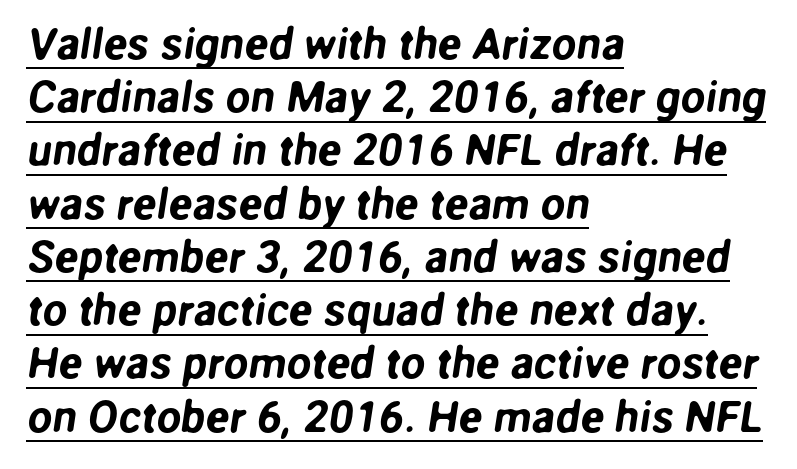
Q: Is the typeface a serif or a sans-serif typeface? A: Sans-serif.
Q: Is the text underlined? A: Yes.
Q: How is the paragraph aligned? A: Left-aligned.
Q: Is the spacing between letters normal or unusually wide? A: Normal.
Q: Width (condensed, normal, or wide)? A: Normal.
Q: Stroke contrast? A: Low.
Q: x-height? A: Medium.
Q: Monospaced? A: No.
